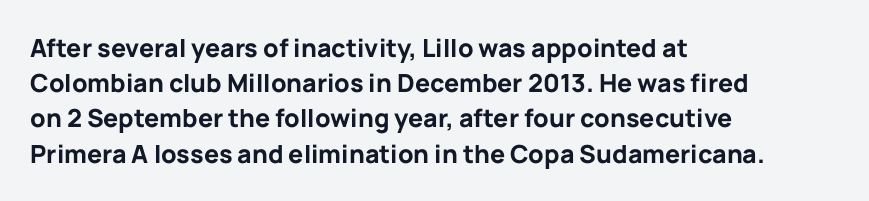
Q: Is the text bold? A: Yes.
Q: Is the text italic (slanted)? A: No, it is upright.
Q: Is the text underlined? A: No.
Q: How is the paragraph aligned? A: Left-aligned.
Q: Is the spacing between letters normal or unusually wide? A: Normal.
Q: Is the spacing between lines tight, normal or loose? A: Normal.
